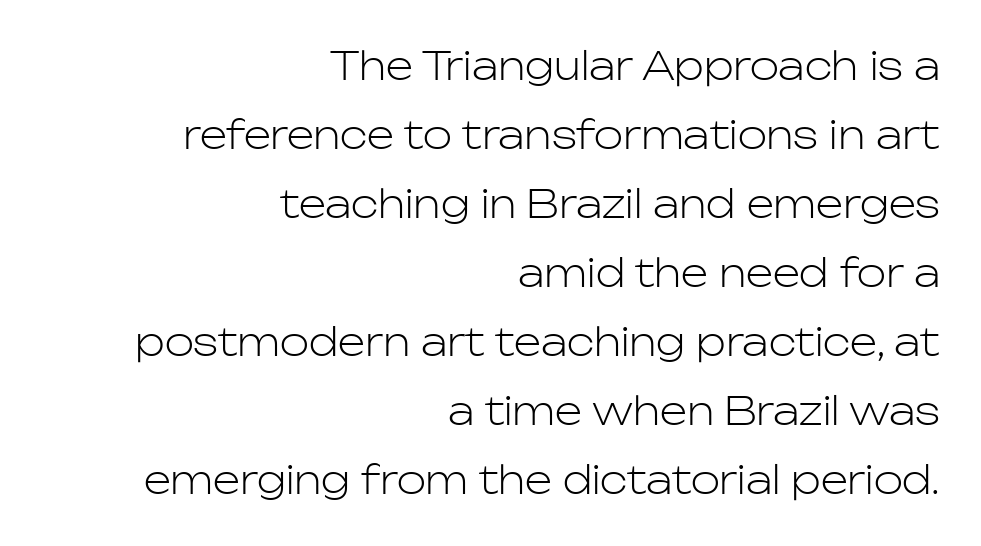
Q: Is the text bold? A: No.
Q: Is the text italic (slanted)? A: No, it is upright.
Q: Is the typeface a serif or a sans-serif typeface? A: Sans-serif.
Q: Is the text underlined? A: No.
Q: How is the paragraph aligned? A: Right-aligned.
Q: Is the spacing between letters normal or unusually wide? A: Normal.
Q: Width (condensed, normal, or wide)? A: Normal.
Q: Stroke contrast? A: Low.
Q: x-height? A: Medium.
Q: Monospaced? A: No.
